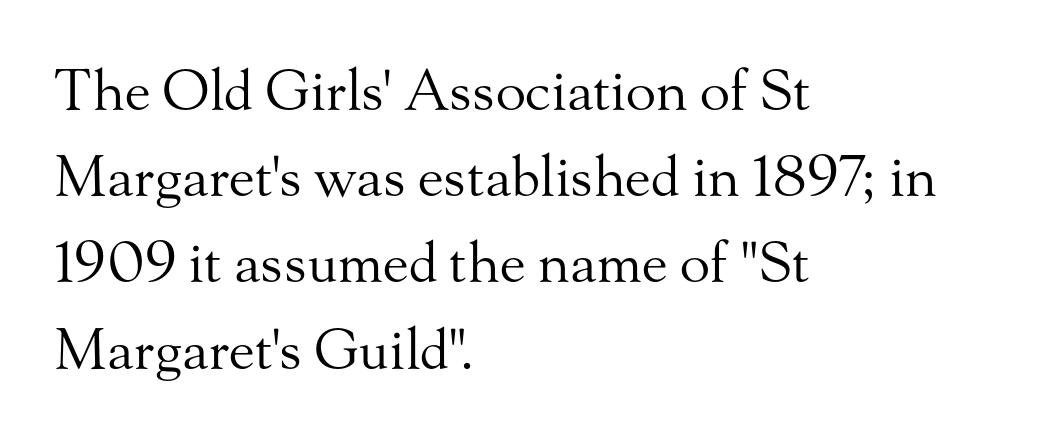
Q: Is the text bold? A: No.
Q: Is the text italic (slanted)? A: No, it is upright.
Q: Is the typeface a serif or a sans-serif typeface? A: Serif.
Q: Is the text underlined? A: No.
Q: How is the paragraph aligned? A: Left-aligned.
Q: Is the spacing between letters normal or unusually wide? A: Normal.
Q: Is the spacing between lines tight, normal or loose? A: Normal.
Q: Width (condensed, normal, or wide)? A: Normal.
Q: Stroke contrast? A: Medium.
Q: x-height? A: Small.
Q: Monospaced? A: No.
